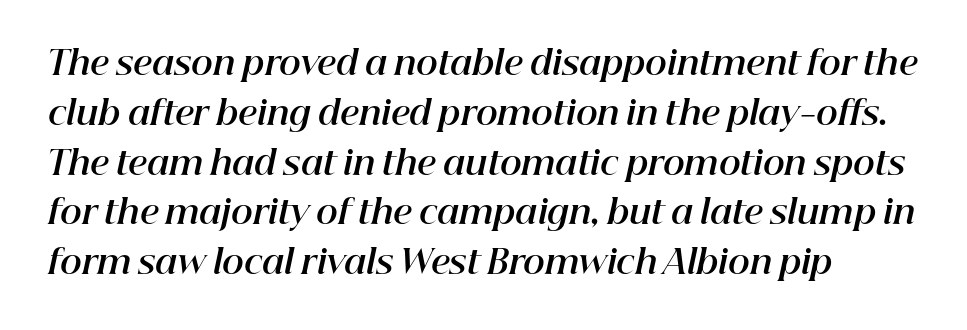
{"italic": "yes", "lean": "right", "slant_degrees": 12, "bold": "yes", "weight": "bold", "width": "normal", "stroke_contrast": "high", "x_height": "medium", "monospaced": "no", "underline": "no", "line_spacing": "normal", "line_spacing_ratio": 1.51, "letter_spacing": "normal", "letter_spacing_em": 0.0, "glyph_px": 33}
